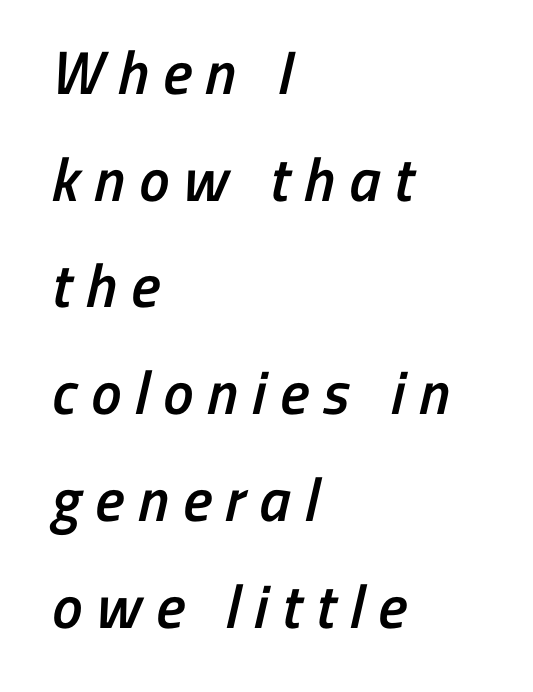
Notice the strokes are somewhat thickened but not fully heavy: this is a semibold. Clear beneath every line of the passage. What kind of face is this? One without serifs — a sans. You could not count columns in this text — the font is proportionally spaced. The horizontal fit of the characters is loose and conspicuously gappy. The ragged edge is on the right, which tells us the setting is flush left.
